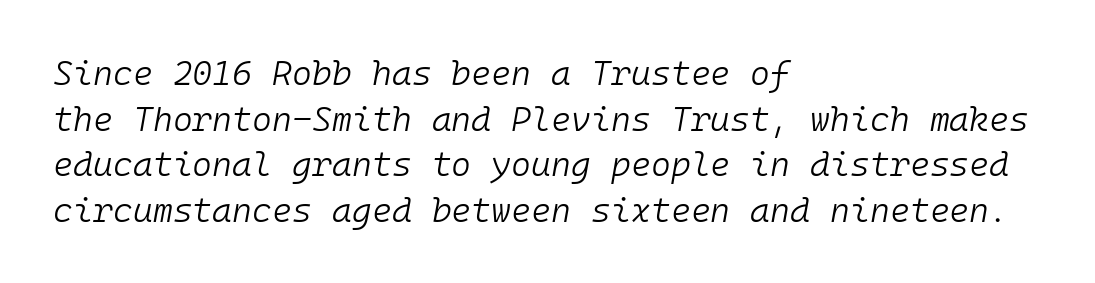
The image shows 34 px light type, italic (leaning right), monospaced; set left-aligned, normal line spacing (1.34x), normal letter spacing, not underlined; low stroke contrast and a medium x-height.
